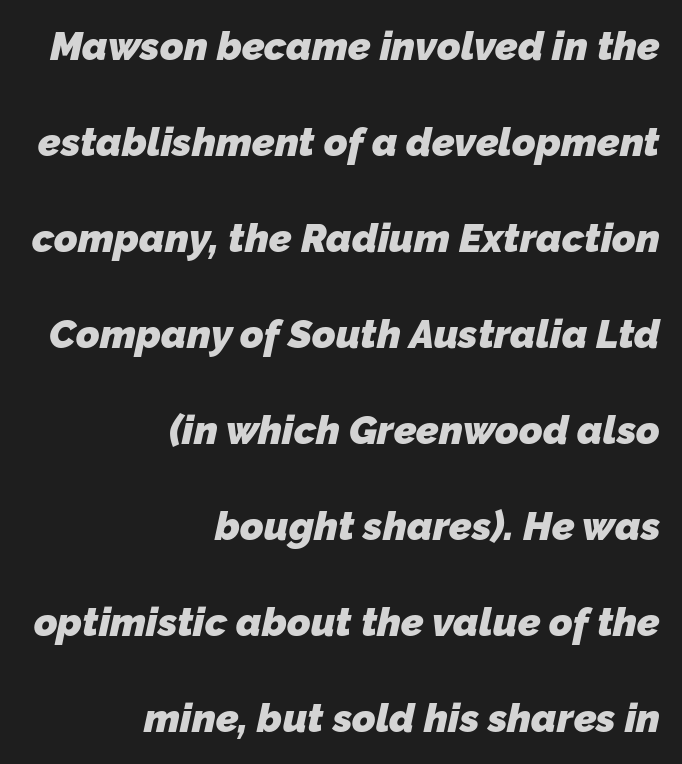
{"serif": "no", "bold": "yes", "weight": "heavy", "width": "normal", "stroke_contrast": "low", "x_height": "medium", "monospaced": "no", "underline": "no", "align": "right", "line_spacing": "loose", "line_spacing_ratio": 2.4, "letter_spacing": "normal", "letter_spacing_em": 0.0, "glyph_px": 40}
